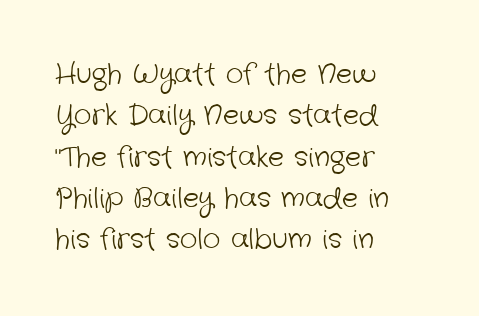
Q: Is the text bold? A: No.
Q: Is the text underlined? A: No.
Q: How is the paragraph aligned? A: Left-aligned.
Q: Is the spacing between letters normal or unusually wide? A: Normal.
Q: Is the spacing between lines tight, normal or loose? A: Normal.
